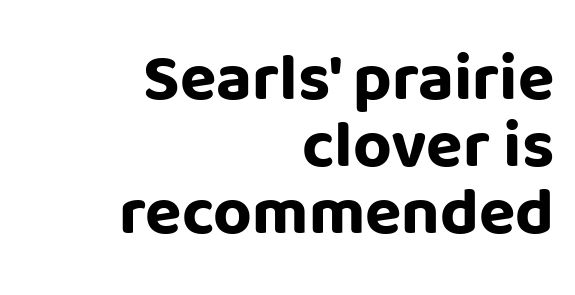
The image shows 67 px bold sans-serif type, upright; set right-aligned, tight line spacing (1.0x), normal letter spacing, not underlined; low stroke contrast and a large x-height.
